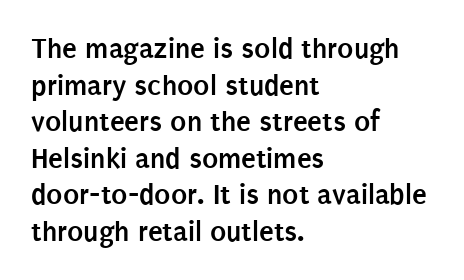
{"serif": "no", "italic": "no", "bold": "yes", "weight": "semibold", "width": "condensed", "stroke_contrast": "low", "x_height": "large", "monospaced": "no", "underline": "no", "align": "left", "line_spacing_ratio": 1.22, "letter_spacing": "normal", "letter_spacing_em": 0.0, "glyph_px": 30}
